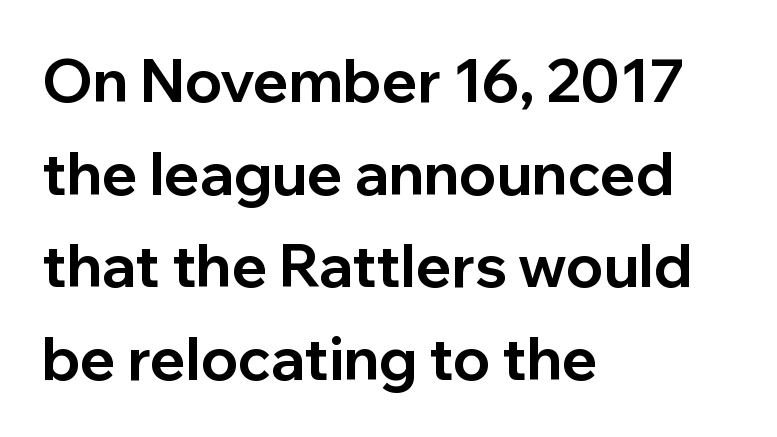
The ragged edge is on the right, which tells us the setting is flush left. Quick note: underline off. Posture: straight, roman, zero tilt. Classification — sans serif. Standard letterfit; no display-style spreading of the glyphs.
